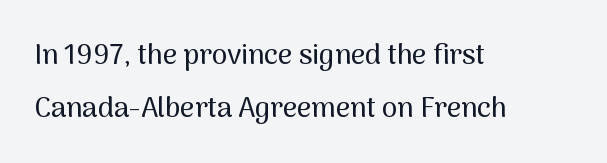
The image shows 28 px sans-serif type, upright; set left-aligned, line spacing 1.88x, normal letter spacing, not underlined; medium stroke contrast and a medium x-height.
